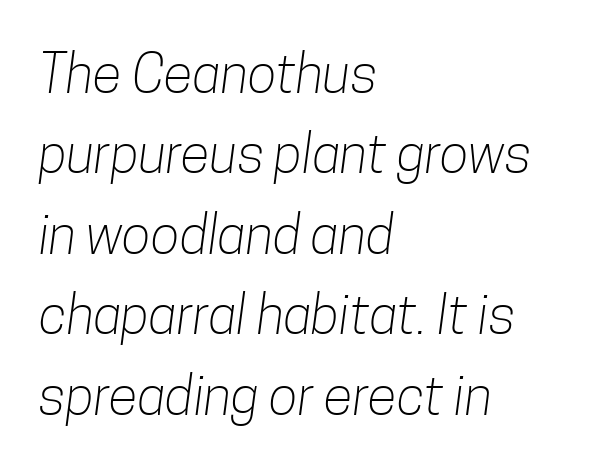
Inter-character spacing is left at the font's built-in metrics. Check where the strokes stop: nothing finishes them off — pure sans. Each letter keeps its own natural width here, so spacing adapts to shape. The compositor pushed each line to the left boundary.
